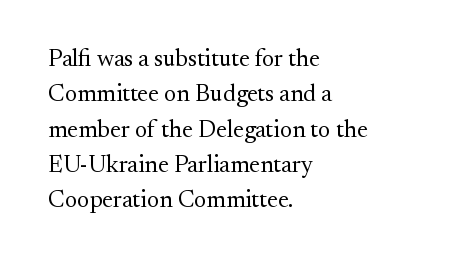
Tracking value appears to be zero — textbook default spacing. Posture: straight, roman, zero tilt. Leftover space on each line is placed entirely after the last word. This is not heavy type; no bold has been used.
